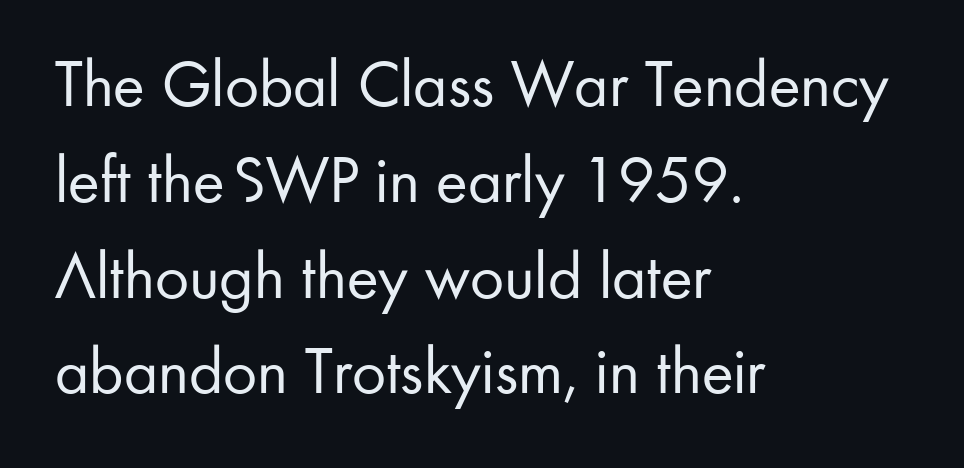
The image shows 67 px regular-weight sans-serif type, upright; set left-aligned, normal line spacing (1.43x), normal letter spacing, not underlined; low stroke contrast and a small x-height.
